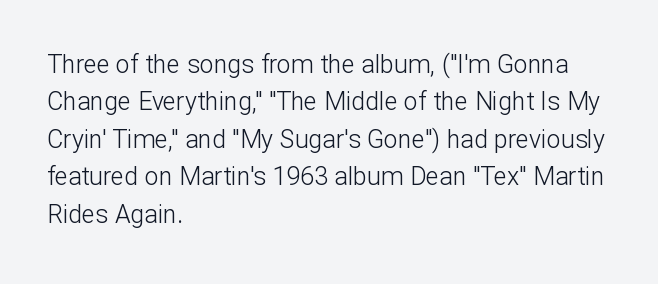
The image shows 25 px text type, upright; set left-aligned, normal line spacing (1.5x), normal letter spacing, not underlined.
